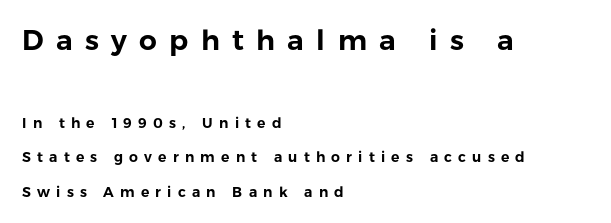
If you squint, the top block still reads clearly — it's the larger of the two. The typesetter chose a ragged-right arrangement here. Character widths vary here, with narrow letters taking less room than wide ones. These lines stand farther apart than default settings would place them.
